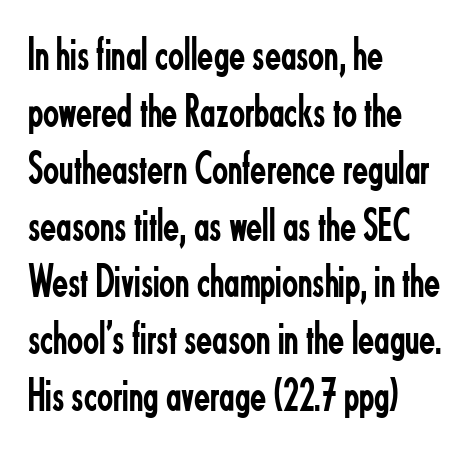
Q: Is the text bold? A: No.
Q: Is the text italic (slanted)? A: No, it is upright.
Q: Is the typeface a serif or a sans-serif typeface? A: Sans-serif.
Q: Is the text underlined? A: No.
Q: How is the paragraph aligned? A: Left-aligned.
Q: Is the spacing between letters normal or unusually wide? A: Normal.
Q: Width (condensed, normal, or wide)? A: Condensed.
Q: Stroke contrast? A: Low.
Q: x-height? A: Small.
Q: Monospaced? A: No.
